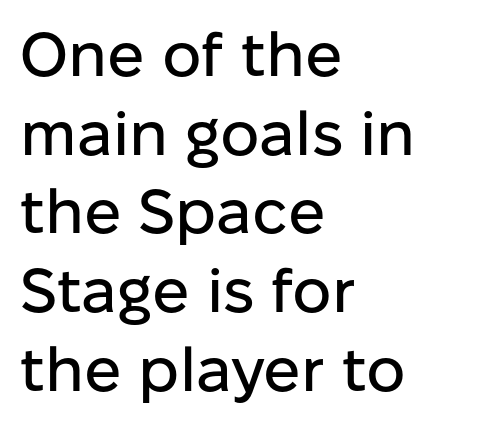
In terms of posture, this sample is upright. The rendering uses natural spacing where letterforms have individual widths. Font category for this specimen: sans-serif. How would I describe the line gaps? Plain and ordinary.
